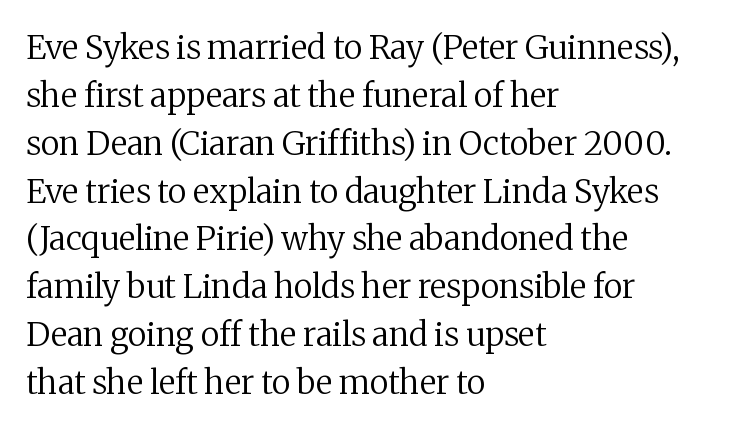
Q: Is the text bold? A: No.
Q: Is the text italic (slanted)? A: No, it is upright.
Q: Is the typeface a serif or a sans-serif typeface? A: Serif.
Q: Is the text underlined? A: No.
Q: How is the paragraph aligned? A: Left-aligned.
Q: Is the spacing between letters normal or unusually wide? A: Normal.
Q: Is the spacing between lines tight, normal or loose? A: Normal.
Q: Width (condensed, normal, or wide)? A: Normal.
Q: Stroke contrast? A: Medium.
Q: x-height? A: Medium.
Q: Monospaced? A: No.
